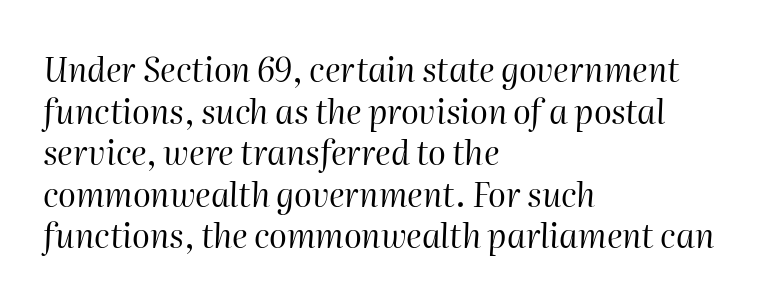
The image shows 33 px regular-weight type, italic (leaning right); set left-aligned, normal line spacing (1.26x), normal letter spacing, not underlined; high stroke contrast and a medium x-height.
